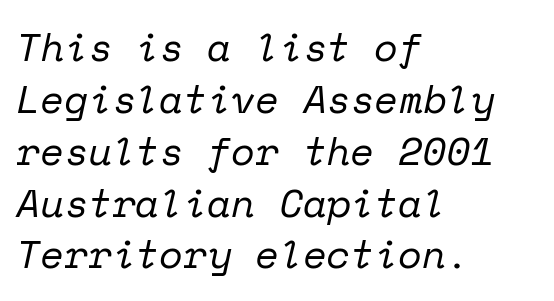
{"serif": "yes", "italic": "yes", "lean": "right", "slant_degrees": 12, "bold": "no", "weight": "regular", "width": "normal", "stroke_contrast": "low", "x_height": "medium", "monospaced": "yes", "underline": "no", "align": "left", "line_spacing": "normal", "line_spacing_ratio": 1.33, "letter_spacing": "normal", "letter_spacing_em": 0.0, "glyph_px": 39}
